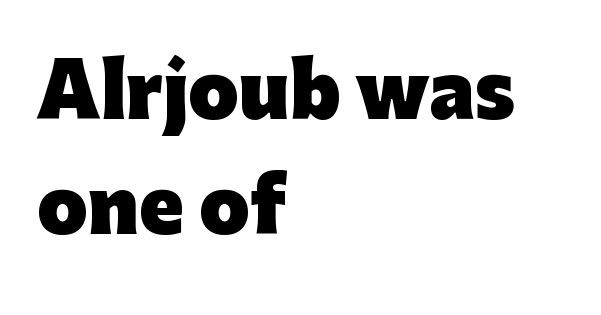
The type is set solid horizontally, with unmodified tracking. Think of a printed novel: that variable character pitch is what you see here. Beneath every word, the page is bare. In CSS terms this would be text-align: left.
